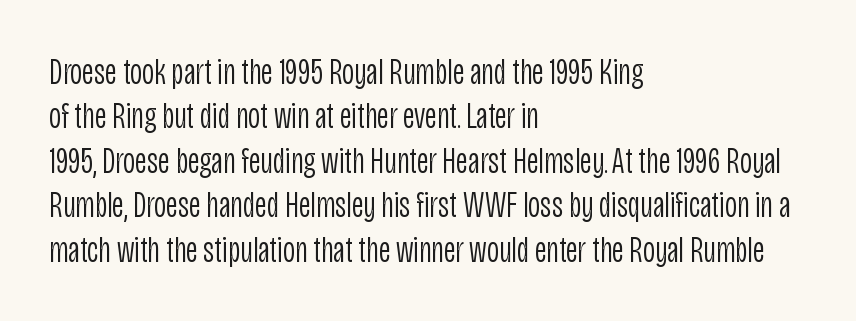
The image shows 37 px light, condensed sans-serif type, upright; set left-aligned, line spacing 1.2x, normal letter spacing, not underlined; low stroke contrast and a large x-height.
